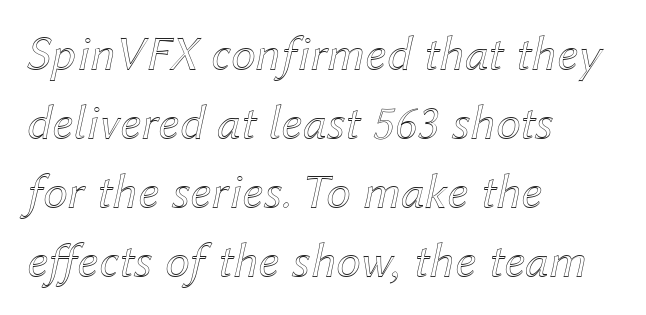
Characters are canted at an angle relative to the baseline's perpendicular. Vertically, the passage feels balanced, rows spaced as you'd expect. Horizontal alignment here is leftward, the default for most running prose. The face used here is proportionally spaced, like ordinary book or web type.
